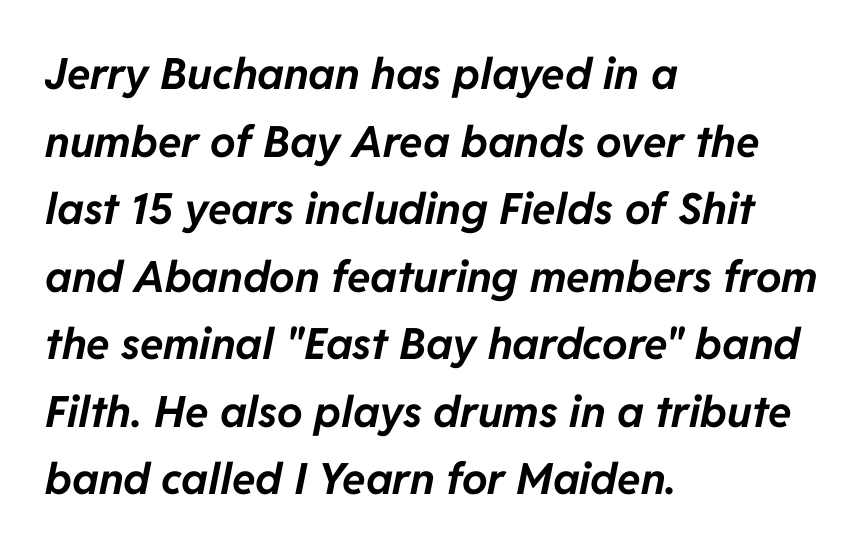
Q: Is the text bold? A: Yes.
Q: Is the text italic (slanted)? A: Yes, it leans right by about 11 degrees.
Q: Is the text underlined? A: No.
Q: How is the paragraph aligned? A: Left-aligned.
Q: Is the spacing between letters normal or unusually wide? A: Normal.
Q: Is the spacing between lines tight, normal or loose? A: Normal.
Q: Width (condensed, normal, or wide)? A: Normal.
Q: Stroke contrast? A: Low.
Q: x-height? A: Medium.
Q: Monospaced? A: No.
